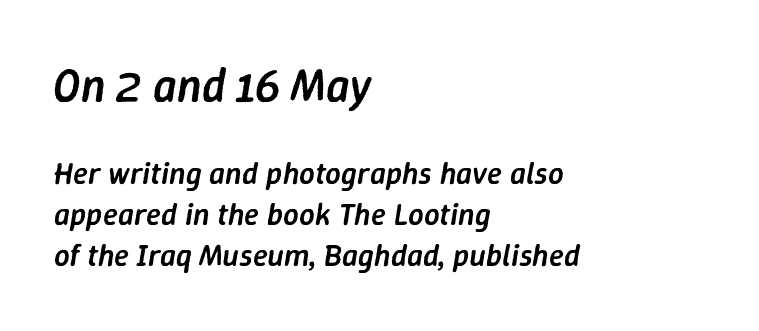
{"italic": "yes", "lean": "right", "slant_degrees": 9, "bold": "semi", "weight": "semibold", "width": "normal", "stroke_contrast": "low", "x_height": "medium", "monospaced": "no", "underline": "no", "align": "left", "line_spacing": "normal", "line_spacing_ratio": 1.33, "letter_spacing": "normal", "letter_spacing_em": 0.0, "larger_block": "first", "size_ratio": 1.48, "glyph_px": 46}
